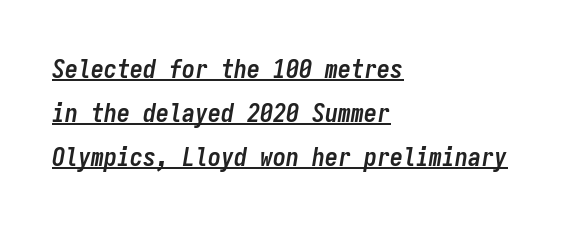
The image shows 26 px bold type, italic (leaning right); set left-aligned, normal line spacing (1.69x), normal letter spacing, underlined.
